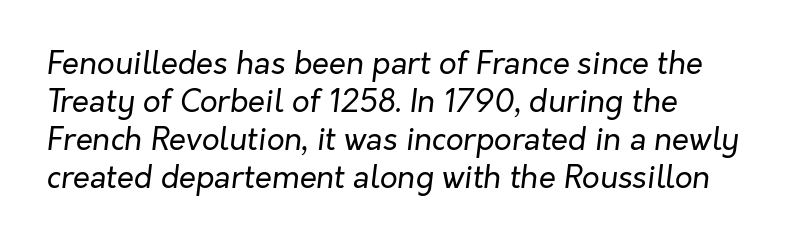
Q: Is the text bold? A: No.
Q: Is the text italic (slanted)? A: Yes, it leans right by about 7 degrees.
Q: Is the text underlined? A: No.
Q: How is the paragraph aligned? A: Left-aligned.
Q: Is the spacing between letters normal or unusually wide? A: Normal.
Q: Width (condensed, normal, or wide)? A: Normal.
Q: Stroke contrast? A: Low.
Q: x-height? A: Medium.
Q: Monospaced? A: No.
